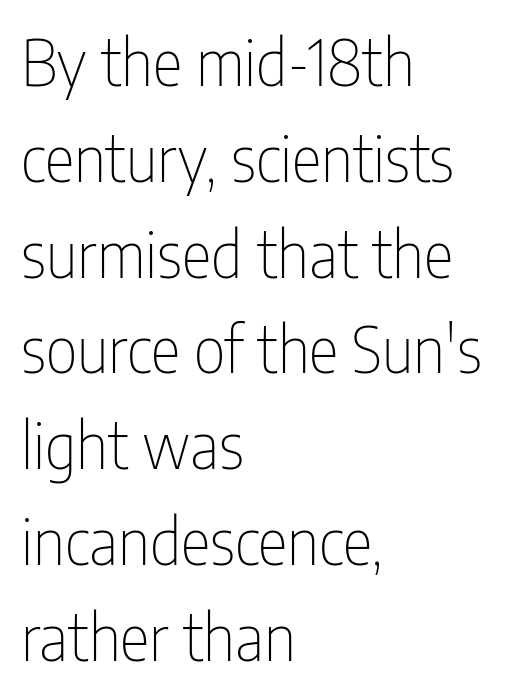
Q: Is the text bold? A: No.
Q: Is the text italic (slanted)? A: No, it is upright.
Q: Is the typeface a serif or a sans-serif typeface? A: Sans-serif.
Q: Is the text underlined? A: No.
Q: How is the paragraph aligned? A: Left-aligned.
Q: Is the spacing between letters normal or unusually wide? A: Normal.
Q: Is the spacing between lines tight, normal or loose? A: Normal.
Q: Width (condensed, normal, or wide)? A: Condensed.
Q: Stroke contrast? A: Low.
Q: x-height? A: Medium.
Q: Monospaced? A: No.
